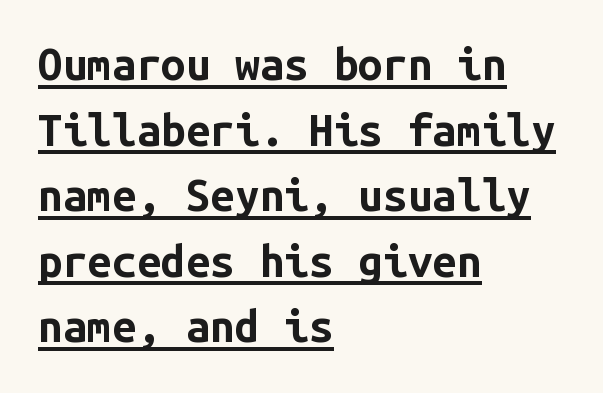
Q: Is the text bold? A: Yes.
Q: Is the text italic (slanted)? A: No, it is upright.
Q: Is the typeface a serif or a sans-serif typeface? A: Sans-serif.
Q: Is the text underlined? A: Yes.
Q: How is the paragraph aligned? A: Left-aligned.
Q: Is the spacing between letters normal or unusually wide? A: Normal.
Q: Is the spacing between lines tight, normal or loose? A: Normal.
Q: Width (condensed, normal, or wide)? A: Normal.
Q: Stroke contrast? A: Low.
Q: x-height? A: Medium.
Q: Monospaced? A: Yes.
